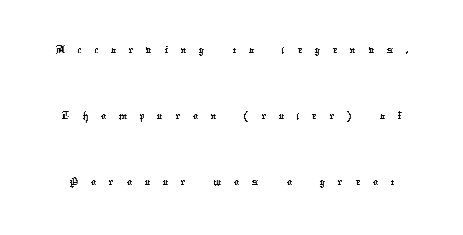
{"underline": "no", "line_spacing": "loose", "line_spacing_ratio": 2.45, "letter_spacing": "wide", "letter_spacing_em": 0.46, "glyph_px": 27}
